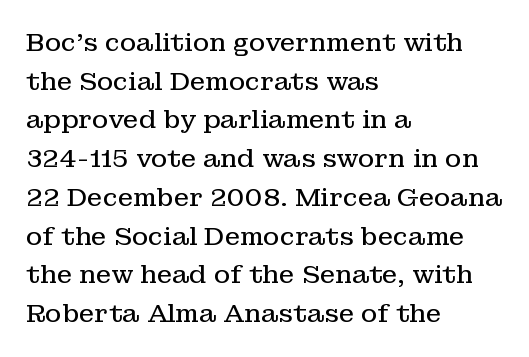
Q: Is the text bold? A: No.
Q: Is the text italic (slanted)? A: No, it is upright.
Q: Is the text underlined? A: No.
Q: How is the paragraph aligned? A: Left-aligned.
Q: Is the spacing between letters normal or unusually wide? A: Normal.
Q: Is the spacing between lines tight, normal or loose? A: Normal.
